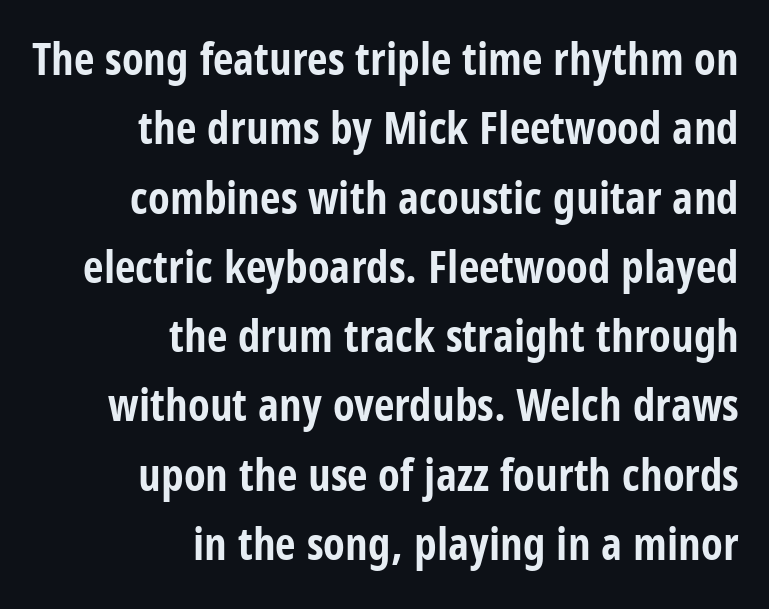
The image shows 45 px bold, condensed sans-serif type, upright; set right-aligned, normal line spacing (1.54x), normal letter spacing, not underlined; low stroke contrast and a large x-height.
